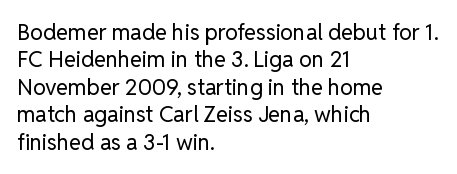
{"italic": "no", "bold": "no", "underline": "no", "align": "left", "line_spacing": "normal", "line_spacing_ratio": 1.25, "letter_spacing": "normal", "letter_spacing_em": 0.0, "glyph_px": 22}
